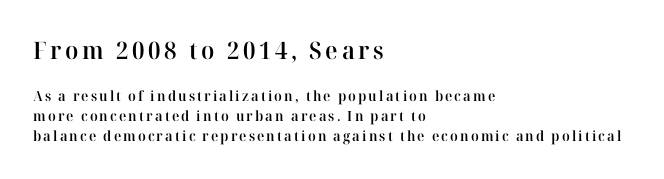
{"italic": "no", "bold": "semi", "underline": "no", "align": "left", "line_spacing": "normal", "line_spacing_ratio": 1.41, "larger_block": "first", "size_ratio": 1.71, "glyph_px": 24}
